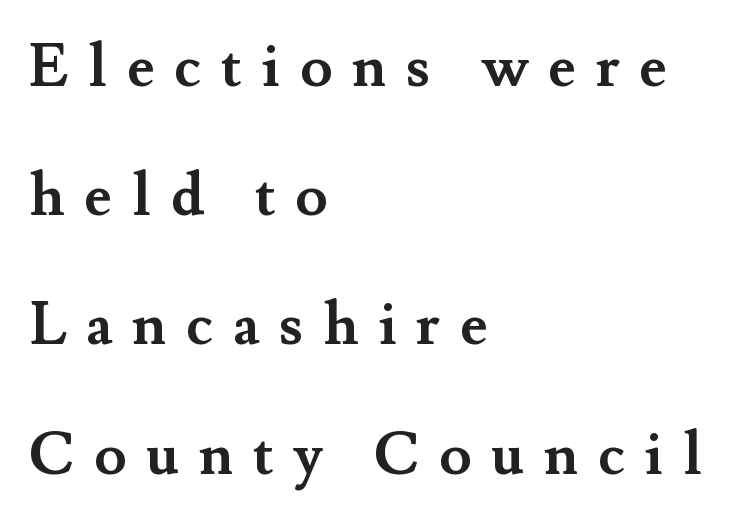
Q: Is the text bold? A: Yes.
Q: Is the text italic (slanted)? A: No, it is upright.
Q: Is the typeface a serif or a sans-serif typeface? A: Serif.
Q: Is the text underlined? A: No.
Q: How is the paragraph aligned? A: Left-aligned.
Q: Is the spacing between letters normal or unusually wide? A: Unusually wide.
Q: Is the spacing between lines tight, normal or loose? A: Loose.
Q: Width (condensed, normal, or wide)? A: Normal.
Q: Stroke contrast? A: Medium.
Q: x-height? A: Small.
Q: Monospaced? A: No.
